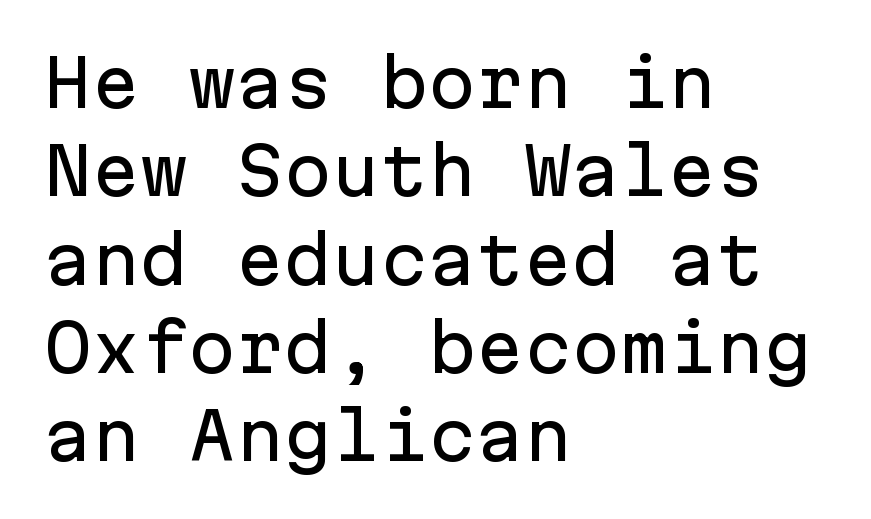
{"serif": "no", "italic": "no", "width": "normal", "stroke_contrast": "low", "x_height": "medium", "monospaced": "yes", "underline": "no", "align": "left", "line_spacing": "normal", "line_spacing_ratio": 1.38, "letter_spacing": "normal", "letter_spacing_em": 0.0, "glyph_px": 64}
